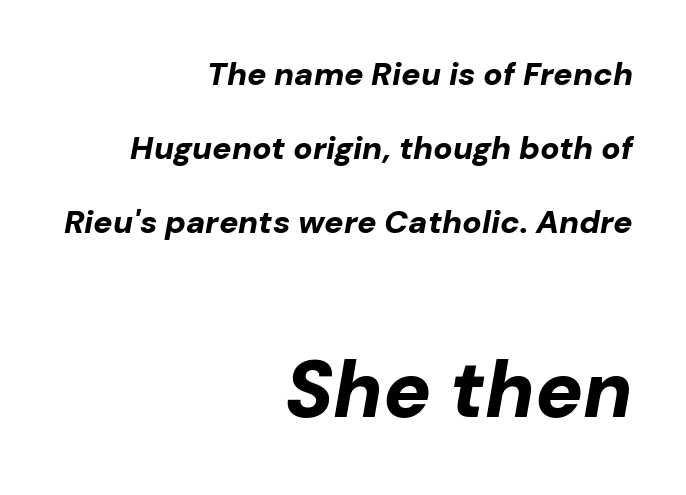
The image shows 79 px bold type, italic (leaning right); set right-aligned, loose line spacing (2.31x), normal letter spacing, not underlined; the second (bottom) block is 2.47x larger; low stroke contrast and a medium x-height.
